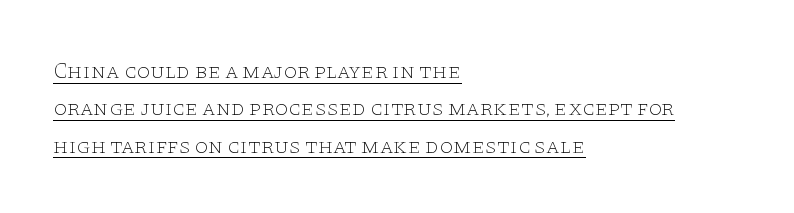
Q: Is the text bold? A: No.
Q: Is the text italic (slanted)? A: No, it is upright.
Q: Is the text underlined? A: Yes.
Q: How is the paragraph aligned? A: Left-aligned.
Q: Is the spacing between letters normal or unusually wide? A: Normal.
Q: Is the spacing between lines tight, normal or loose? A: Normal.
